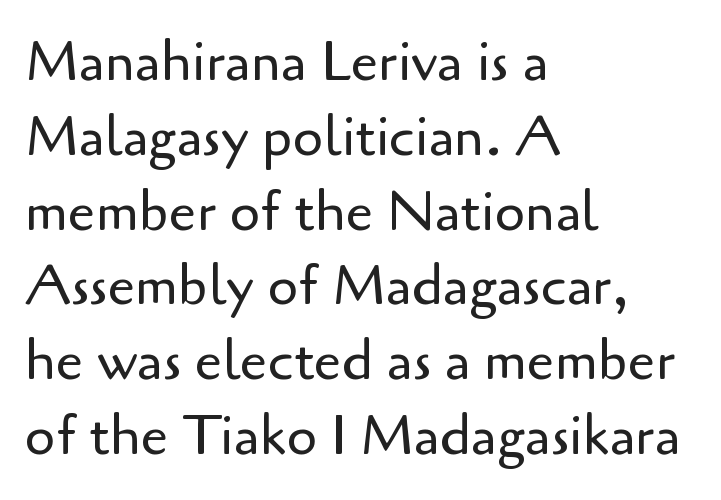
The image shows 55 px regular-weight sans-serif type, upright; set left-aligned, normal line spacing (1.36x), normal letter spacing, not underlined; low stroke contrast and a small x-height.
